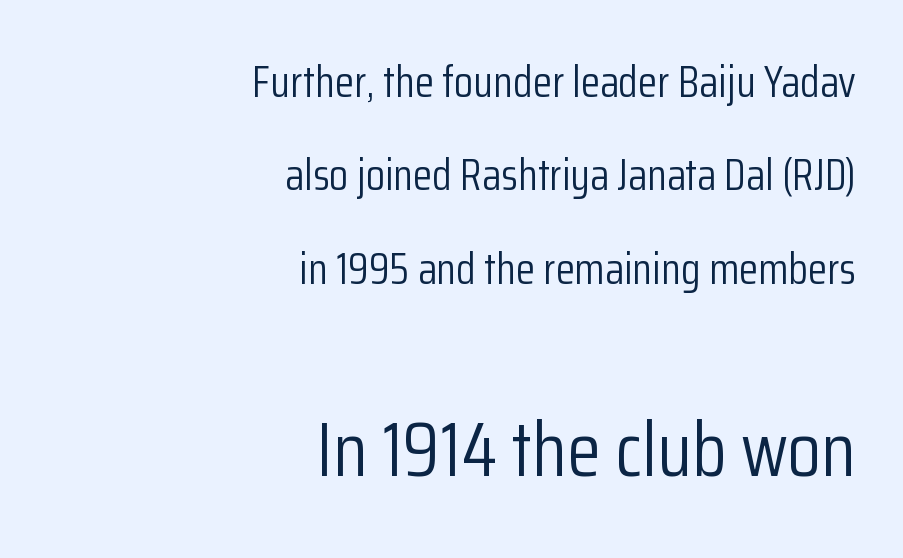
Of the two passages, the one underneath uses the larger point size. A great deal of white space separates one row of letters from the next. Is the letter spacing exaggerated? No — it looks like the ordinary default. Think standard paragraph weight, or any step lighter than that. Does the lettering tilt? It doesn't — this is upright. Check the space under the baseline: it is left empty.
